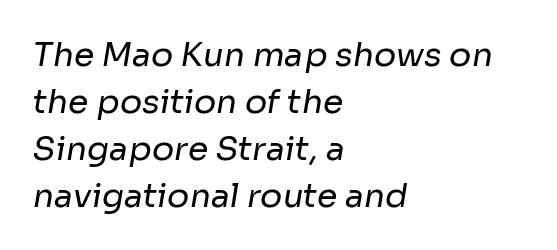
Notice how descenders clear the ascenders below comfortably — that's standard leading. The passage shown is typeset with a sans-serif family. The weight would be labelled regular, book, light, or lighter still. The letters advance in unequal steps, a hallmark of proportional type. A clean baseline with only descenders dipping below it.
